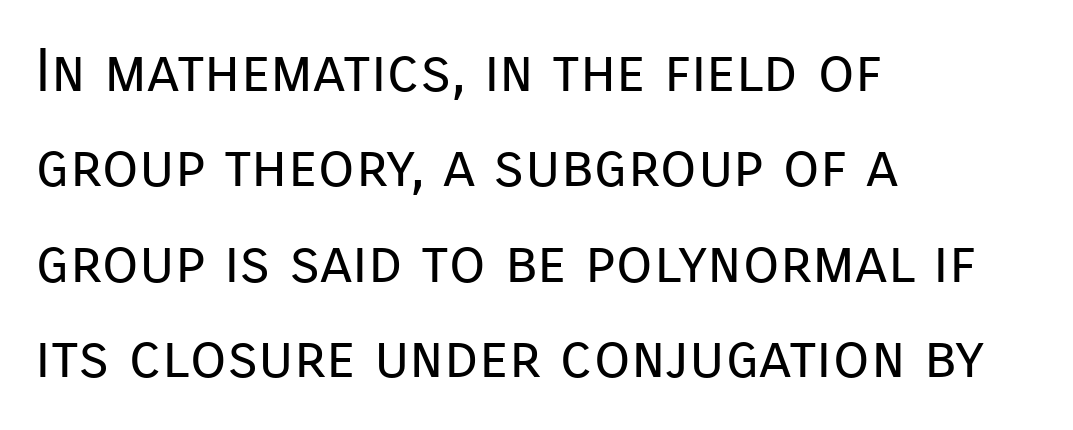
The image shows 60 px regular-weight sans-serif type, upright; set left-aligned, normal line spacing (1.59x), normal letter spacing, not underlined; low stroke contrast and a medium x-height.
